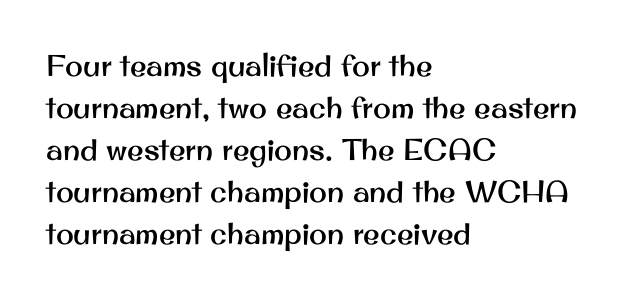
Q: Is the text italic (slanted)? A: No, it is upright.
Q: Is the typeface a serif or a sans-serif typeface? A: Sans-serif.
Q: Is the text underlined? A: No.
Q: How is the paragraph aligned? A: Left-aligned.
Q: Is the spacing between letters normal or unusually wide? A: Normal.
Q: Is the spacing between lines tight, normal or loose? A: Normal.
Q: Width (condensed, normal, or wide)? A: Normal.
Q: Stroke contrast? A: Medium.
Q: x-height? A: Small.
Q: Monospaced? A: No.
